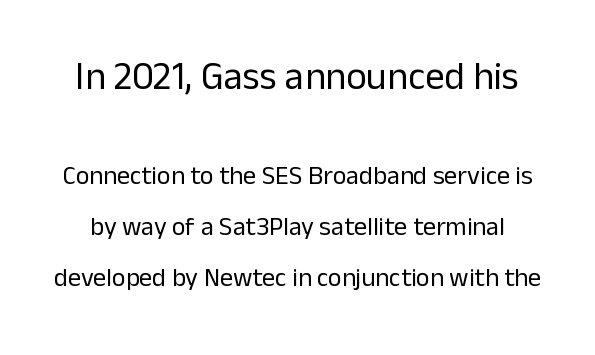
Larger block? The one above; the one below is distinctly smaller. The letters advance in unequal steps, a hallmark of proportional type. Is this a sans? Yes — the strokes have no serifs. Plain, unruled lines of type.
